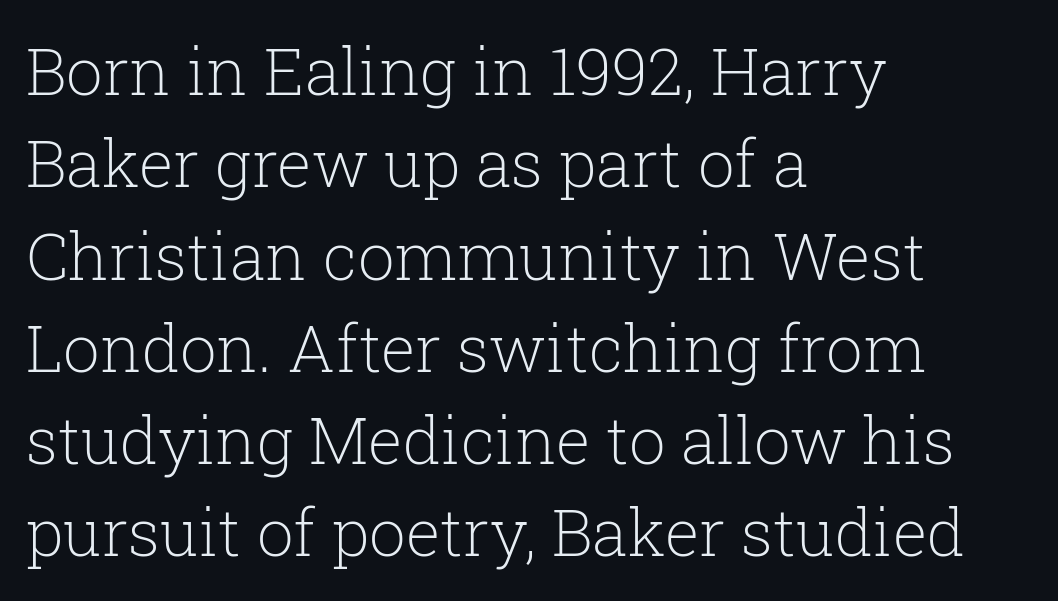
The image shows 65 px light serif type, upright; set left-aligned, normal line spacing (1.42x), normal letter spacing, not underlined; low stroke contrast and a medium x-height.
